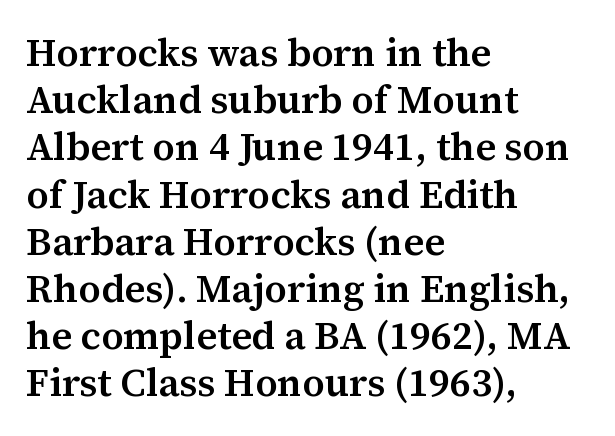
Do the characters align in a grid? No, the font is proportional. The lettering holds an erect, upright posture throughout. The letters are semibold — heavier than regular but short of a full bold. This is serif lettering, the kind often seen in printed books.
